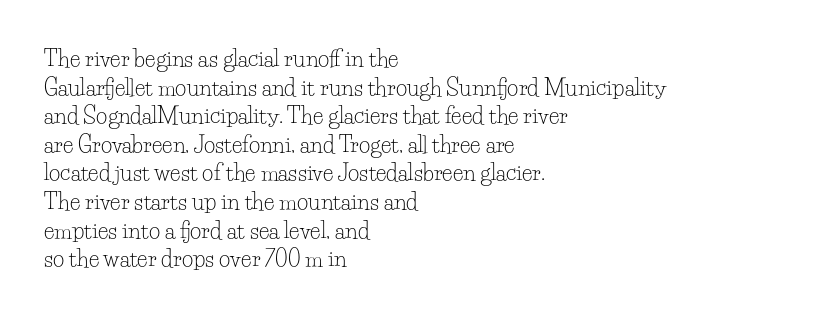
The image shows 22 px text type, upright; set left-aligned, normal line spacing (1.3x), normal letter spacing, not underlined.
